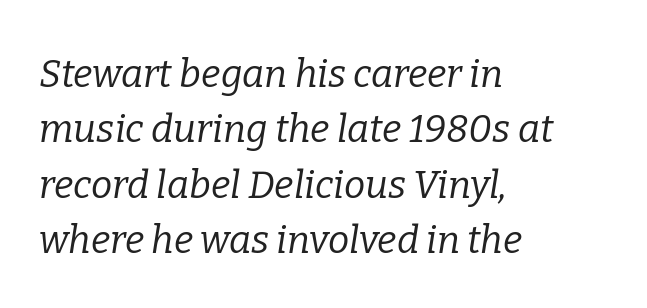
The image shows 38 px regular-weight serif type, italic (leaning right); set left-aligned, normal line spacing (1.46x), normal letter spacing, not underlined; low stroke contrast and a medium x-height.
